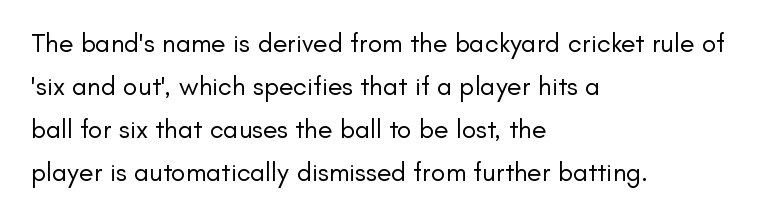
Line beginnings align vertically; line endings do not. Quick note: not italic, upright. No chunkiness to these letters — they're not bold. Default kerning and tracking; the words read as compact shapes.
